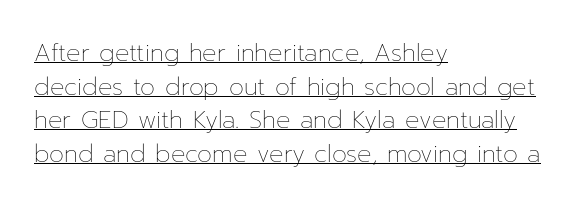
The image shows 24 px text type, upright; set left-aligned, normal line spacing (1.4x), normal letter spacing, underlined.
